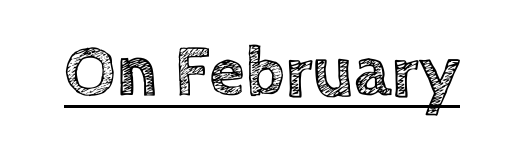
Q: Is the text italic (slanted)? A: No, it is upright.
Q: Is the text underlined? A: Yes.
Q: Is the spacing between letters normal or unusually wide? A: Normal.
Q: Width (condensed, normal, or wide)? A: Normal.
Q: x-height? A: Large.
Q: Monospaced? A: No.
